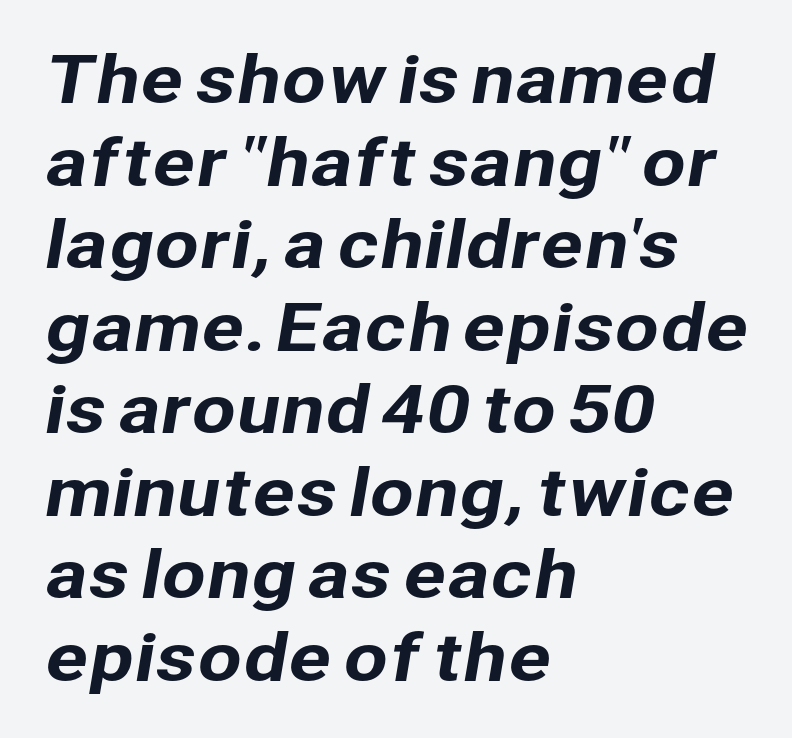
The image shows 64 px sans-serif type; set left-aligned, normal line spacing (1.29x), normal letter spacing, not underlined; low stroke contrast and a medium x-height.
